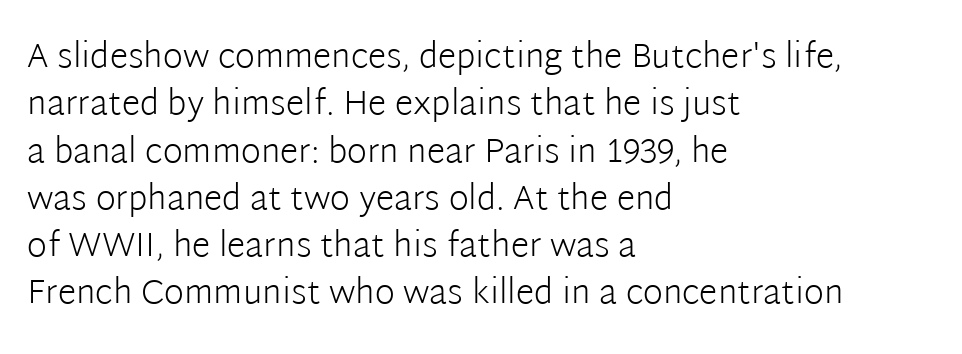
Q: Is the text bold? A: No.
Q: Is the text italic (slanted)? A: No, it is upright.
Q: Is the typeface a serif or a sans-serif typeface? A: Sans-serif.
Q: Is the text underlined? A: No.
Q: How is the paragraph aligned? A: Left-aligned.
Q: Is the spacing between letters normal or unusually wide? A: Normal.
Q: Is the spacing between lines tight, normal or loose? A: Normal.
Q: Width (condensed, normal, or wide)? A: Normal.
Q: Stroke contrast? A: Low.
Q: x-height? A: Medium.
Q: Monospaced? A: No.
